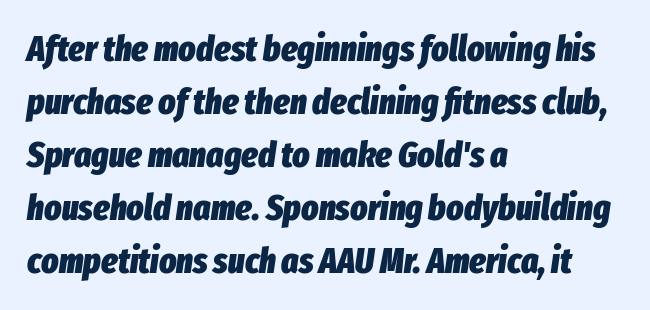
Here the designer chose a conventional face with non-uniform glyph widths. The letters are slanted; this is an italic face. No word sits above an underline. The face used here is rendered with its standard letterfit. How would I describe the line gaps? Plain and ordinary. Typeset ragged right — the left edge is the straight one.
